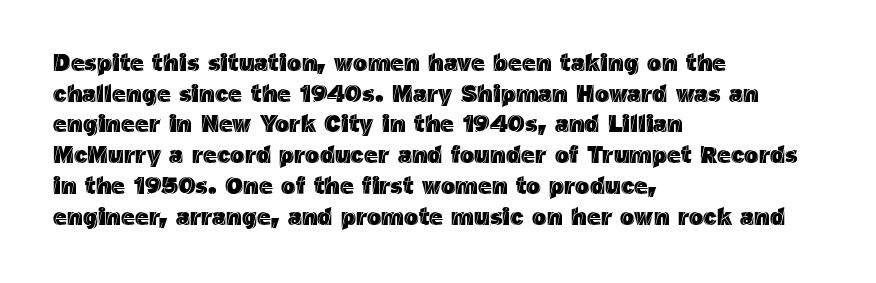
{"italic": "no", "underline": "no", "align": "left", "line_spacing": "normal", "line_spacing_ratio": 1.28, "letter_spacing": "normal", "letter_spacing_em": 0.0, "glyph_px": 24}
